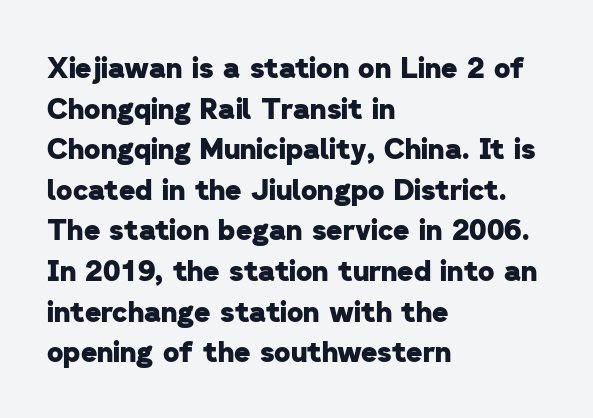
The image shows 28 px heavy sans-serif type; set left-aligned, normal line spacing (1.45x), normal letter spacing, not underlined; low stroke contrast and a medium x-height.
